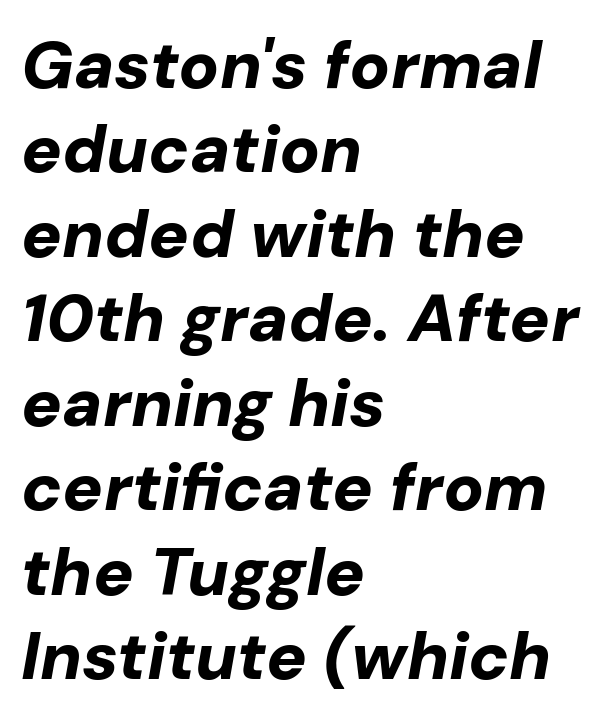
Q: Is the text bold? A: Yes.
Q: Is the text italic (slanted)? A: Yes, it leans right by about 10 degrees.
Q: Is the text underlined? A: No.
Q: How is the paragraph aligned? A: Left-aligned.
Q: Is the spacing between letters normal or unusually wide? A: Normal.
Q: Is the spacing between lines tight, normal or loose? A: Normal.
Q: Width (condensed, normal, or wide)? A: Normal.
Q: Stroke contrast? A: Low.
Q: x-height? A: Medium.
Q: Monospaced? A: No.
